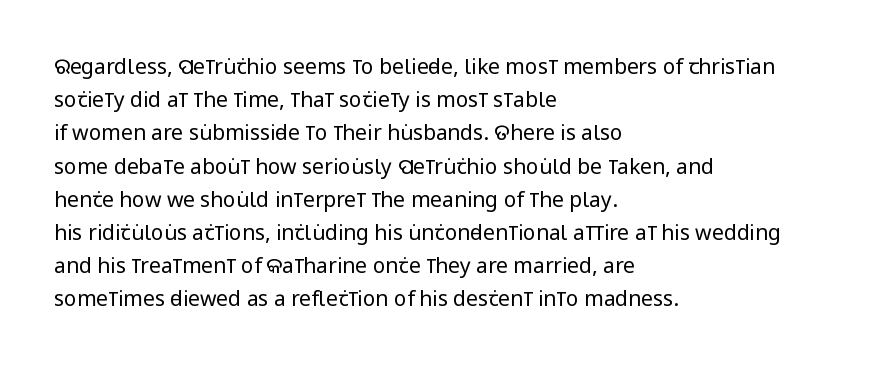
The face looks like a standard text weight, possibly lighter. Short and long lines alike share a common starting point at left. Vertically, the passage feels balanced, rows spaced as you'd expect. A bare baseline throughout the passage. Here the glyphs are tracked normally, forming tight word shapes.
